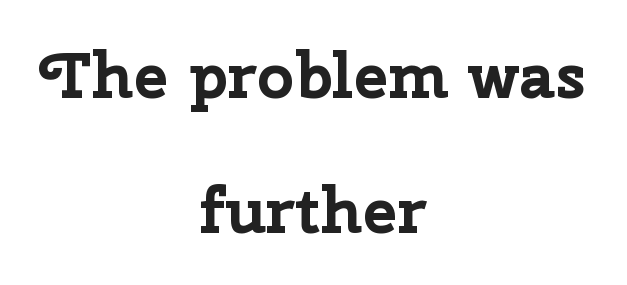
Here the designer chose a conventional face with non-uniform glyph widths. Is there much room between lines? Yes — plenty of vertical air separates them. Standard letterfit; no display-style spreading of the glyphs. This rendering uses center alignment, leaving both contours irregular but symmetric. Just letters on the line, the space beneath them empty.
